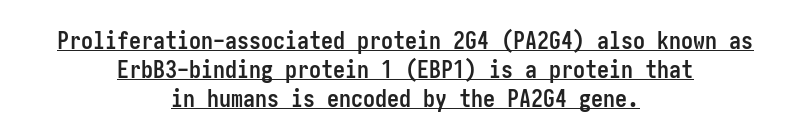
Q: Is the text bold? A: Yes.
Q: Is the text italic (slanted)? A: No, it is upright.
Q: Is the text underlined? A: Yes.
Q: How is the paragraph aligned? A: Centered.
Q: Is the spacing between letters normal or unusually wide? A: Normal.
